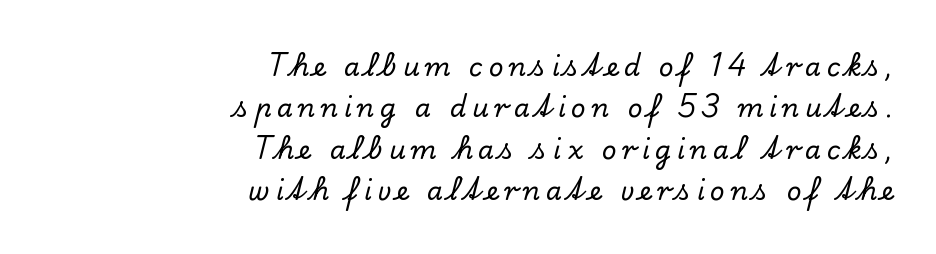
The space beneath each line is pristine and unruled. Does extra space separate the letters? Yes, quite a lot of it. Successive baselines arrive at the customary interval. This rendering uses right alignment, leaving the left contour irregular.
